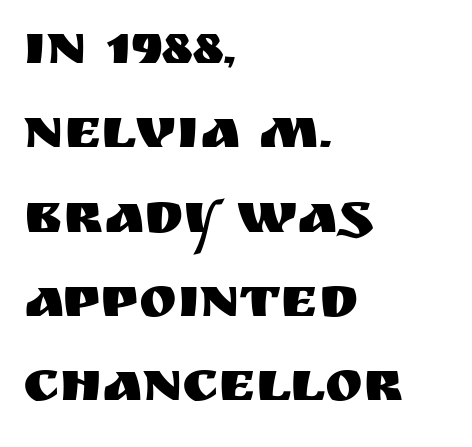
Compared with a centered layout, this one pins lines to the left instead. You could not count columns in this text — the font is proportionally spaced. The zone under the glyphs is completely vacant. Whoever set this chose a conventional vertical rhythm.
